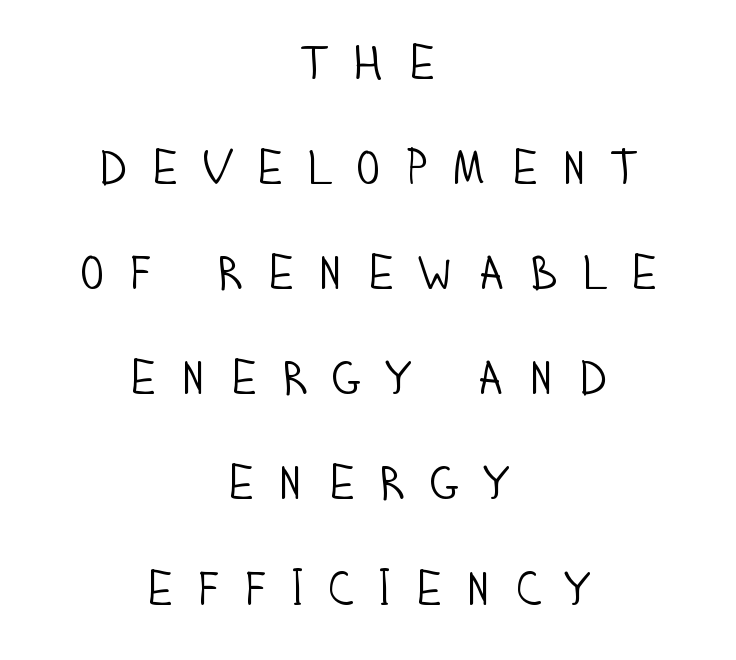
The image shows 48 px light, condensed sans-serif type, upright; set centered, loose line spacing (2.19x), unusually wide letter spacing (+0.45 em), not underlined; low stroke contrast and a large x-height.
